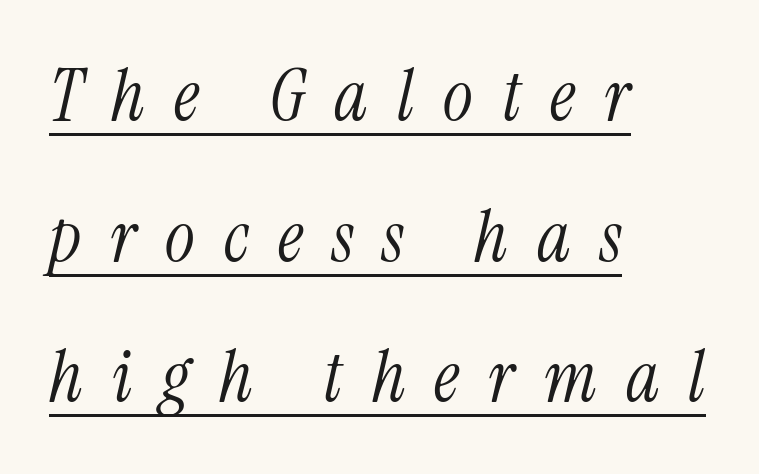
{"serif": "yes", "italic": "yes", "lean": "right", "slant_degrees": 13, "bold": "no", "weight": "light", "width": "condensed", "stroke_contrast": "medium", "x_height": "medium", "monospaced": "no", "underline": "yes", "align": "left", "line_spacing": "loose", "line_spacing_ratio": 1.98, "letter_spacing": "wide", "letter_spacing_em": 0.41, "glyph_px": 71}
